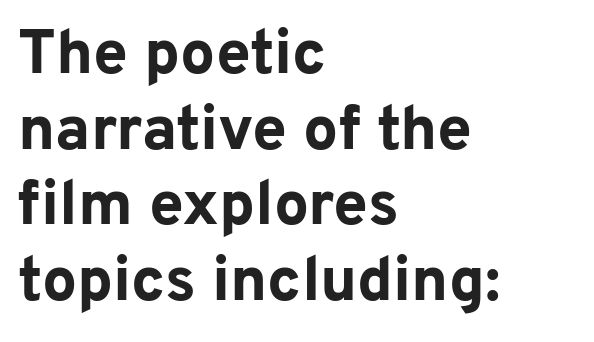
What stands out about the letter spacing? Nothing — it is the standard amount. Caption: multi-line text, flush left, ragged right. Vertical strokes here are truly vertical. Regarding serifs, this sample does without them.
